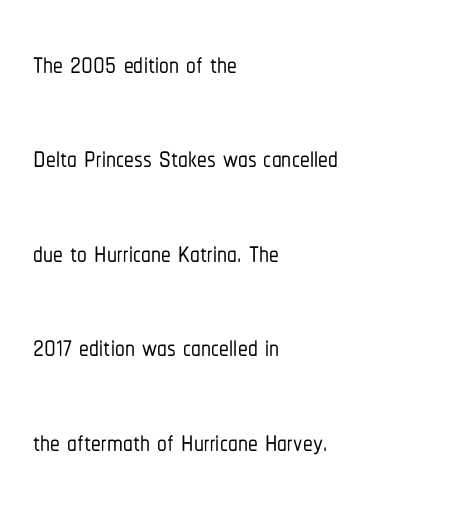
The image shows 39 px condensed sans-serif type, upright; set left-aligned, loose line spacing (2.42x), normal letter spacing, not underlined; low stroke contrast and a medium x-height.
